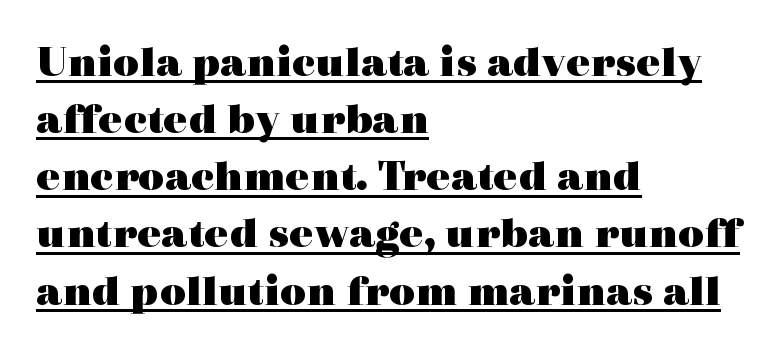
Honestly, the letter spacing is just normal — you wouldn't notice it. This rendering features underlined lettering. Line starts are locked; line ends wander. You can tell it's not italic because the verticals are truly vertical.
